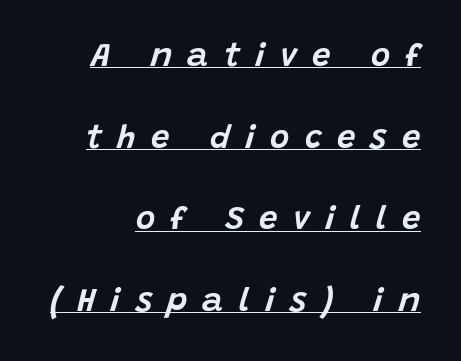
The image shows 33 px text type, italic (leaning right); set loose line spacing (2.47x), unusually wide letter spacing (+0.46 em), underlined; low stroke contrast and a large x-height.
